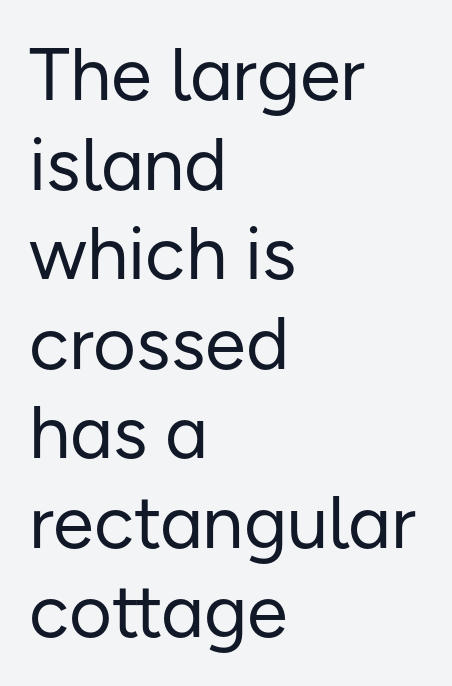
Q: Is the text bold? A: No.
Q: Is the text italic (slanted)? A: No, it is upright.
Q: Is the typeface a serif or a sans-serif typeface? A: Sans-serif.
Q: Is the text underlined? A: No.
Q: How is the paragraph aligned? A: Left-aligned.
Q: Is the spacing between letters normal or unusually wide? A: Normal.
Q: Width (condensed, normal, or wide)? A: Normal.
Q: Stroke contrast? A: Low.
Q: x-height? A: Medium.
Q: Monospaced? A: No.
